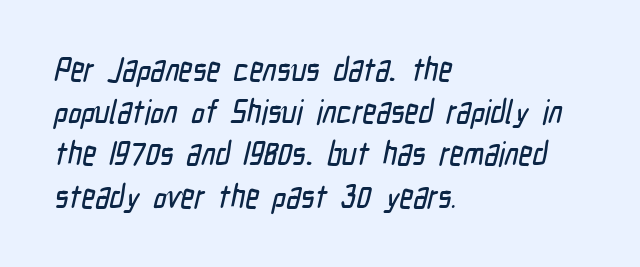
Is the block centered? No — it sits flush against the left margin. This sample keeps an unexceptional amount of space between lines. Character widths vary here, with narrow letters taking less room than wide ones. The area under the type is left untouched. The glyphs in this specimen are sans serif. These lines keep a tight, regular rhythm from letter to letter.
